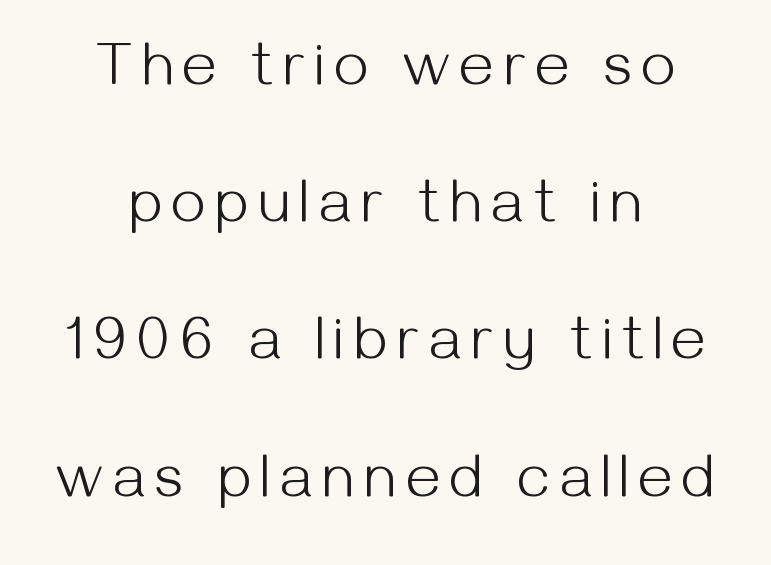
Q: Is the text bold? A: No.
Q: Is the text italic (slanted)? A: No, it is upright.
Q: Is the typeface a serif or a sans-serif typeface? A: Sans-serif.
Q: Is the text underlined? A: No.
Q: How is the paragraph aligned? A: Centered.
Q: Is the spacing between lines tight, normal or loose? A: Loose.
Q: Width (condensed, normal, or wide)? A: Normal.
Q: Stroke contrast? A: Medium.
Q: x-height? A: Medium.
Q: Monospaced? A: No.
